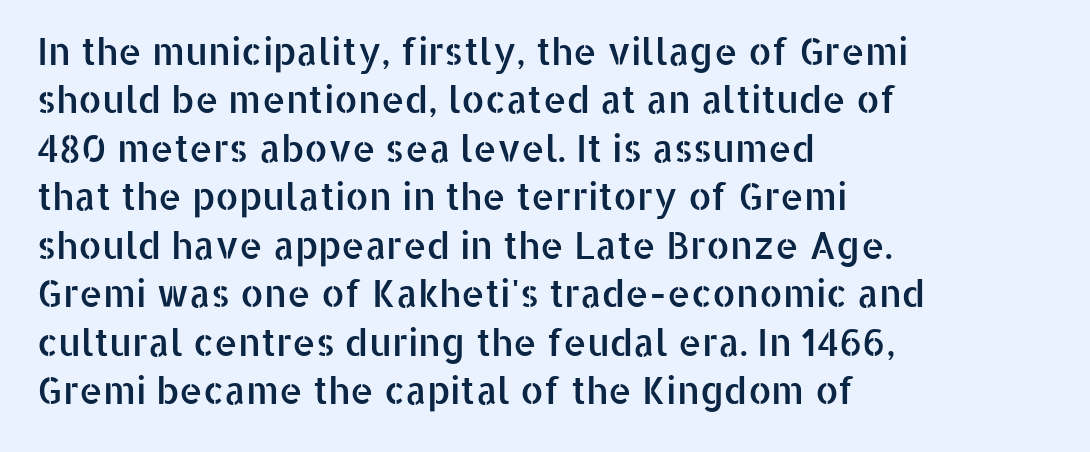
These lines keep a tight, regular rhythm from letter to letter. Classification — sans serif. The string is rendered with underlining switched off. These lines are rendered in a variable-pitch font.
